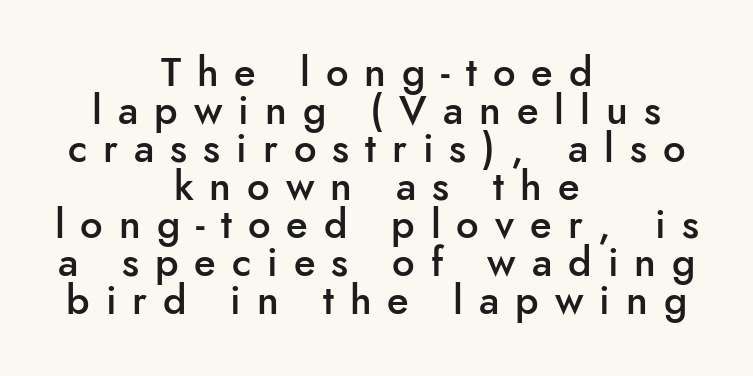
{"serif": "no", "italic": "no", "bold": "semi", "weight": "semibold", "width": "normal", "stroke_contrast": "low", "x_height": "small", "monospaced": "no", "underline": "no", "align": "center", "line_spacing": "tight", "line_spacing_ratio": 0.95, "letter_spacing": "wide", "letter_spacing_em": 0.4, "glyph_px": 40}
